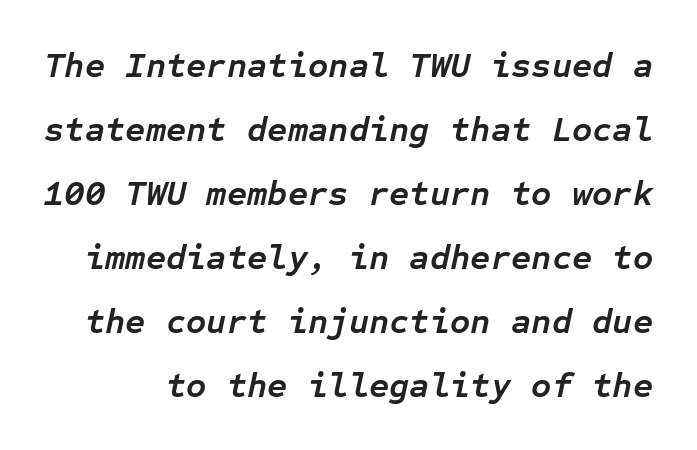
The image shows 35 px semibold type, italic (leaning right), monospaced; set line spacing 1.83x, normal letter spacing, not underlined; low stroke contrast and a medium x-height.
